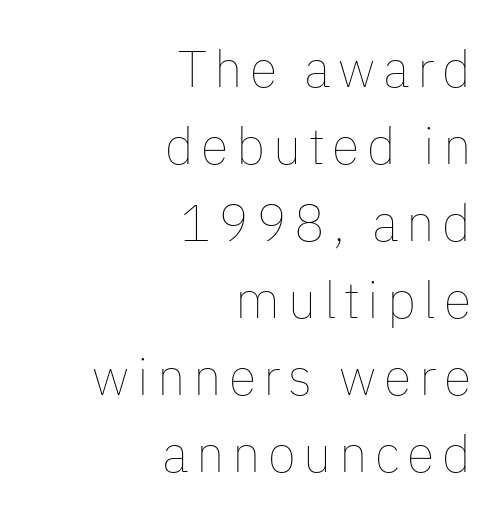
The image shows 51 px thin type, upright; set right-aligned, normal line spacing (1.51x), not underlined; low stroke contrast and a medium x-height.
